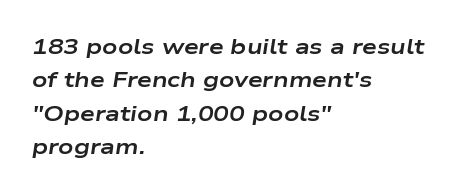
{"italic": "yes", "lean": "right", "slant_degrees": 9, "bold": "yes", "underline": "no", "align": "left", "line_spacing": "normal", "line_spacing_ratio": 1.59, "letter_spacing": "normal", "letter_spacing_em": 0.0, "glyph_px": 21}
